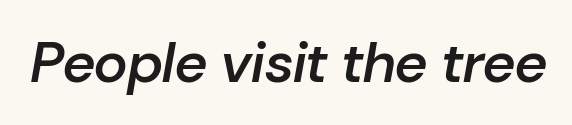
Q: Is the text bold? A: Semi-bold.
Q: Is the text italic (slanted)? A: Yes, it leans right by about 10 degrees.
Q: Is the text underlined? A: No.
Q: Is the spacing between letters normal or unusually wide? A: Normal.
Q: Width (condensed, normal, or wide)? A: Normal.
Q: Stroke contrast? A: Low.
Q: x-height? A: Medium.
Q: Monospaced? A: No.
